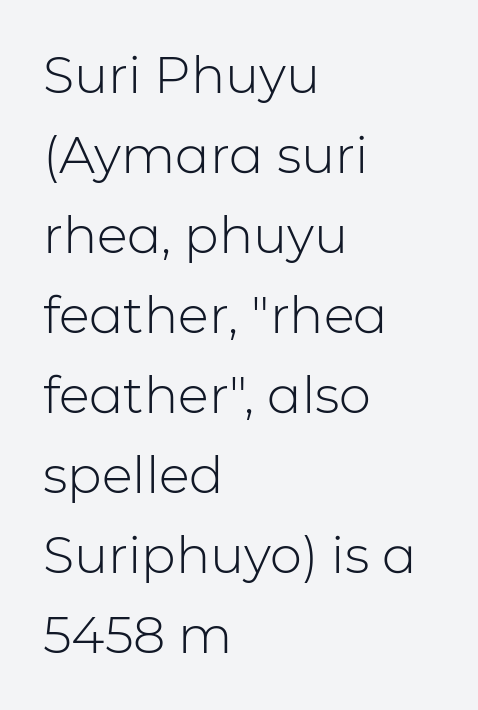
Q: Is the text bold? A: No.
Q: Is the text italic (slanted)? A: No, it is upright.
Q: Is the typeface a serif or a sans-serif typeface? A: Sans-serif.
Q: Is the text underlined? A: No.
Q: How is the paragraph aligned? A: Left-aligned.
Q: Is the spacing between letters normal or unusually wide? A: Normal.
Q: Is the spacing between lines tight, normal or loose? A: Normal.
Q: Width (condensed, normal, or wide)? A: Normal.
Q: Stroke contrast? A: Low.
Q: x-height? A: Medium.
Q: Monospaced? A: No.
